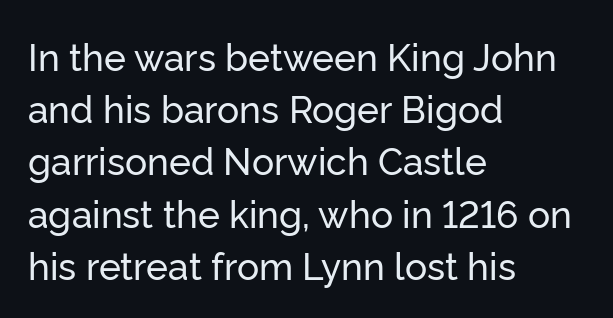
The image shows 37 px sans-serif type, upright; set left-aligned, normal line spacing (1.41x), normal letter spacing, not underlined; low stroke contrast and a medium x-height.
